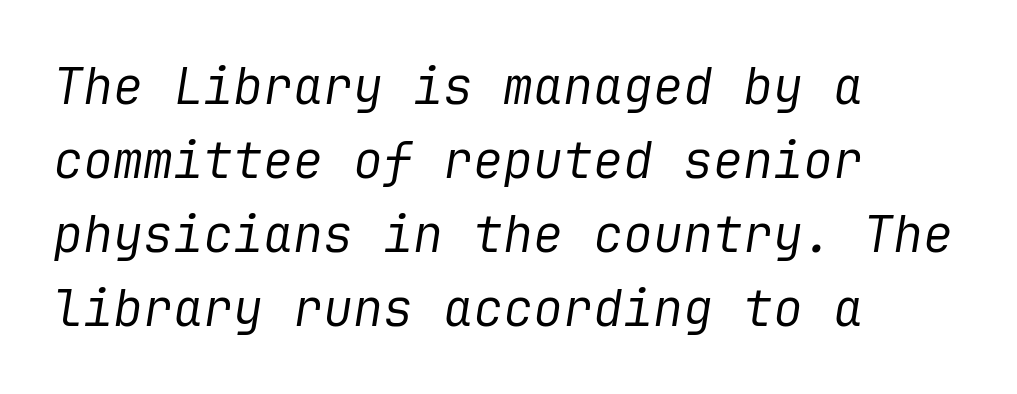
The image shows 50 px regular-weight type, italic (leaning right); set left-aligned, normal line spacing (1.48x), normal letter spacing, not underlined; low stroke contrast and a medium x-height.
